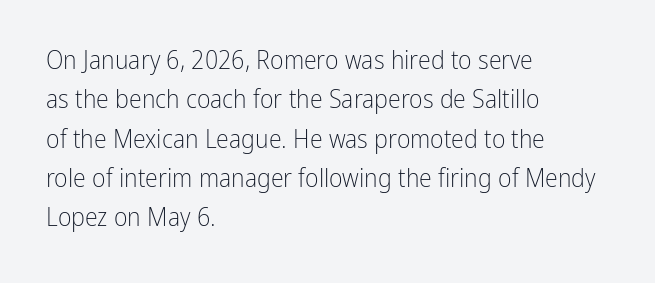
A typesetter would mark this as roman, not italic. Does the leading feel generous? No, just average. The typesetter chose a ragged-right arrangement here. The gaps between neighbouring characters are ordinary and unremarkable. Is this a heavy cut? Hardly; it is regular or lighter. The space directly below the letters is spotless.
